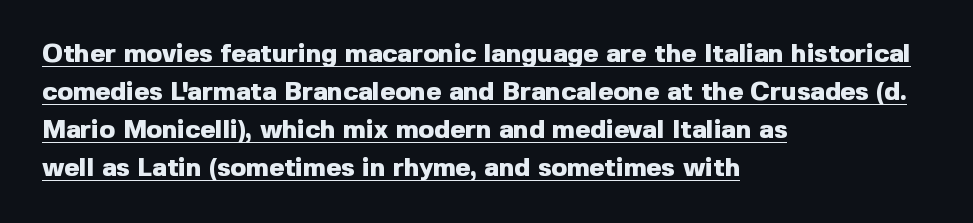
The lines sit at an ordinary, default distance from one another. The compositor pushed each line to the left boundary. The characters look thick and weighty, a clear bold. This is the regular roman posture of the typeface. Glyph-to-glyph distance matches everyday printed text. A baseline rule has been typeset under these characters.
